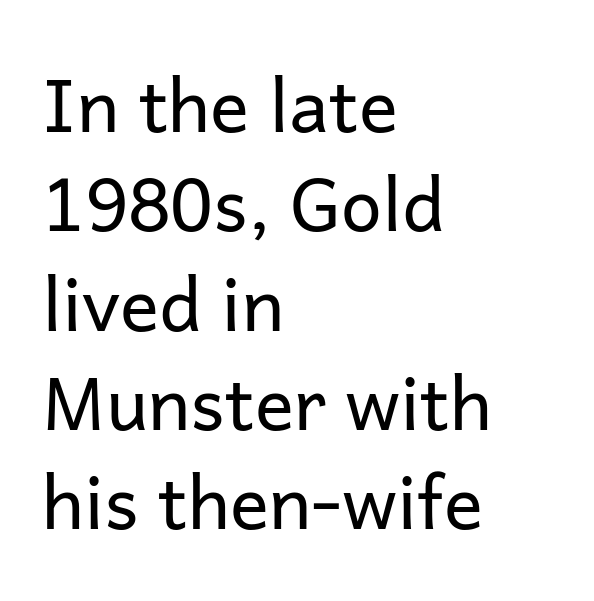
Q: Is the text bold? A: No.
Q: Is the text italic (slanted)? A: No, it is upright.
Q: Is the typeface a serif or a sans-serif typeface? A: Sans-serif.
Q: Is the text underlined? A: No.
Q: How is the paragraph aligned? A: Left-aligned.
Q: Is the spacing between letters normal or unusually wide? A: Normal.
Q: Is the spacing between lines tight, normal or loose? A: Normal.
Q: Width (condensed, normal, or wide)? A: Normal.
Q: Stroke contrast? A: Low.
Q: x-height? A: Medium.
Q: Monospaced? A: No.
